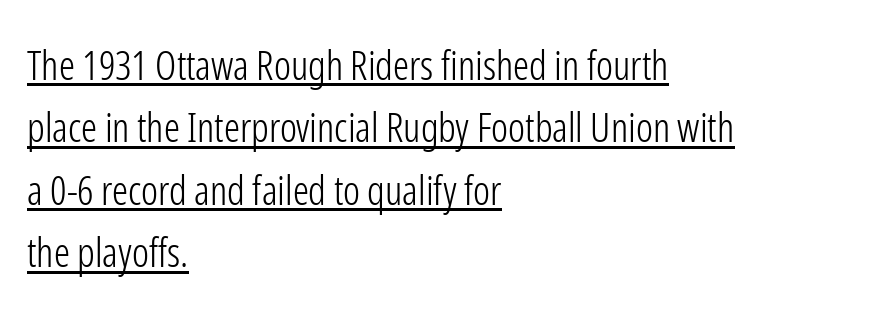
These lines are set flush left with a ragged right edge. You can tell from the bare stems that sans-serif type was used. A quiet, ordinary-to-light weight characterises the typeface. The specimen reads as upright at a glance.
